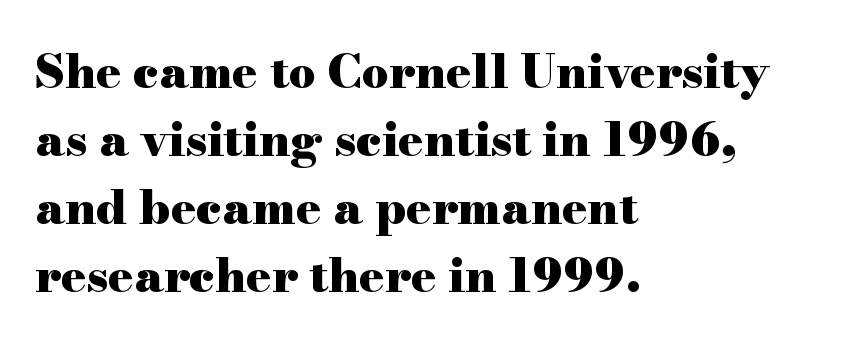
The image shows 47 px heavy, wide serif type, upright; set left-aligned, normal line spacing (1.45x), normal letter spacing, not underlined; high stroke contrast and a small x-height.
